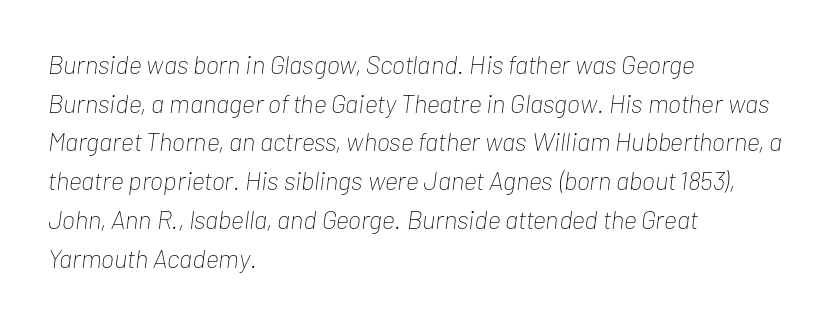
{"italic": "yes", "lean": "right", "slant_degrees": 7, "bold": "no", "underline": "no", "align": "left", "line_spacing": "normal", "line_spacing_ratio": 1.49, "letter_spacing": "normal", "letter_spacing_em": 0.0, "glyph_px": 26}
